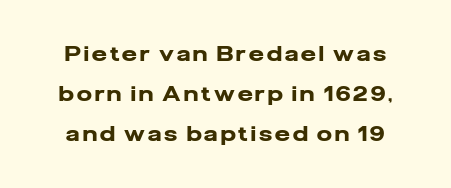
Q: Is the text bold? A: Yes.
Q: Is the text italic (slanted)? A: No, it is upright.
Q: Is the text underlined? A: No.
Q: Is the spacing between lines tight, normal or loose? A: Loose.
